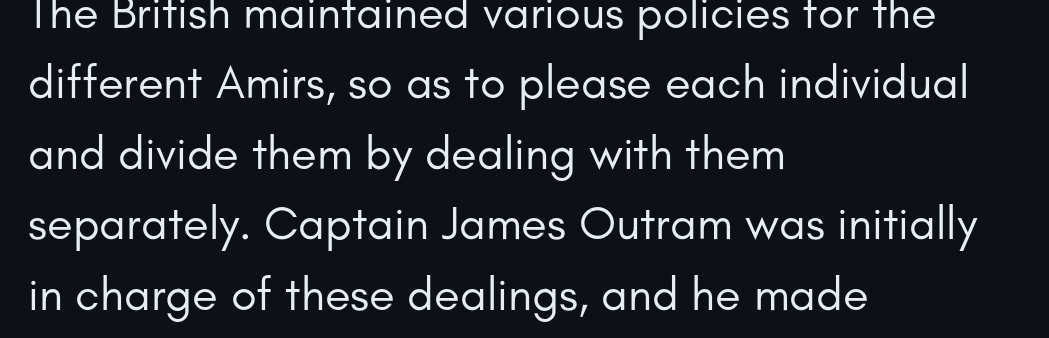
{"serif": "no", "italic": "no", "bold": "no", "weight": "regular", "width": "normal", "stroke_contrast": "low", "x_height": "small", "monospaced": "no", "underline": "no", "align": "left", "line_spacing": "normal", "line_spacing_ratio": 1.5, "letter_spacing": "normal", "letter_spacing_em": 0.0, "glyph_px": 47}
